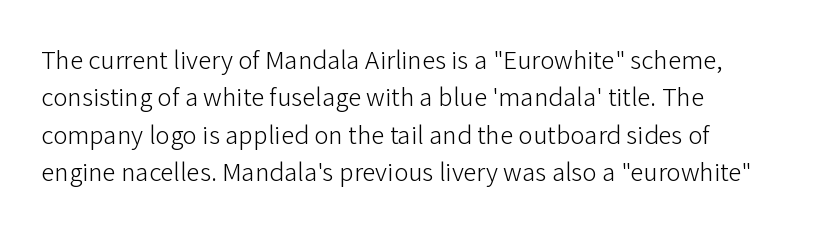
The image shows 27 px text type, upright; set left-aligned, normal line spacing (1.38x), normal letter spacing, not underlined.
